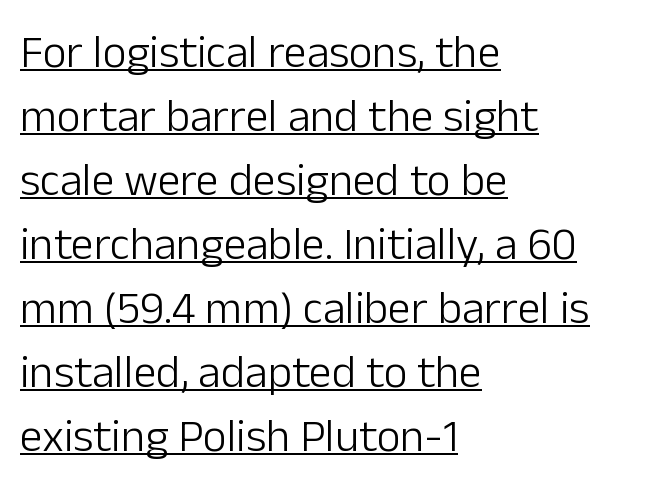
Q: Is the text bold? A: No.
Q: Is the text italic (slanted)? A: No, it is upright.
Q: Is the typeface a serif or a sans-serif typeface? A: Sans-serif.
Q: Is the text underlined? A: Yes.
Q: How is the paragraph aligned? A: Left-aligned.
Q: Is the spacing between letters normal or unusually wide? A: Normal.
Q: Is the spacing between lines tight, normal or loose? A: Normal.
Q: Width (condensed, normal, or wide)? A: Normal.
Q: Stroke contrast? A: Low.
Q: x-height? A: Medium.
Q: Monospaced? A: No.
